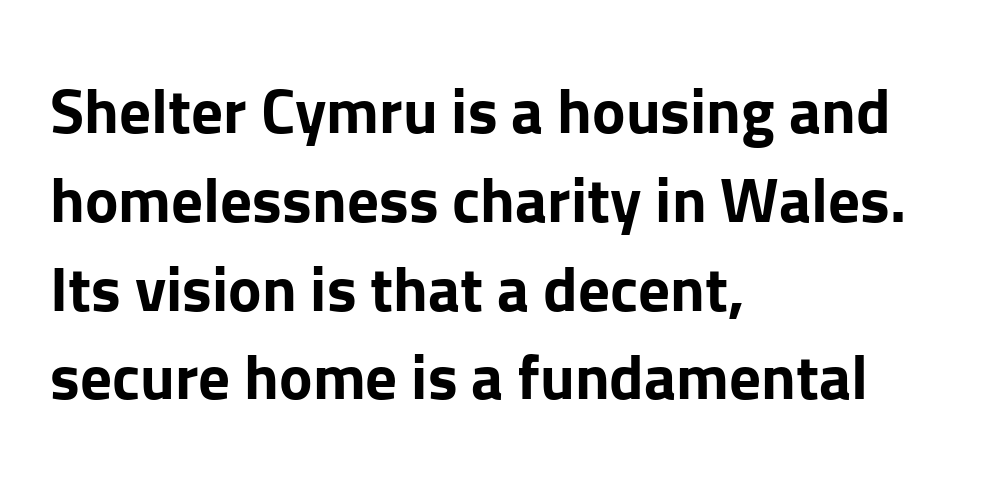
Q: Is the text bold? A: Yes.
Q: Is the text italic (slanted)? A: No, it is upright.
Q: Is the typeface a serif or a sans-serif typeface? A: Sans-serif.
Q: Is the text underlined? A: No.
Q: How is the paragraph aligned? A: Left-aligned.
Q: Is the spacing between letters normal or unusually wide? A: Normal.
Q: Is the spacing between lines tight, normal or loose? A: Normal.
Q: Width (condensed, normal, or wide)? A: Normal.
Q: Stroke contrast? A: Low.
Q: x-height? A: Medium.
Q: Monospaced? A: No.
